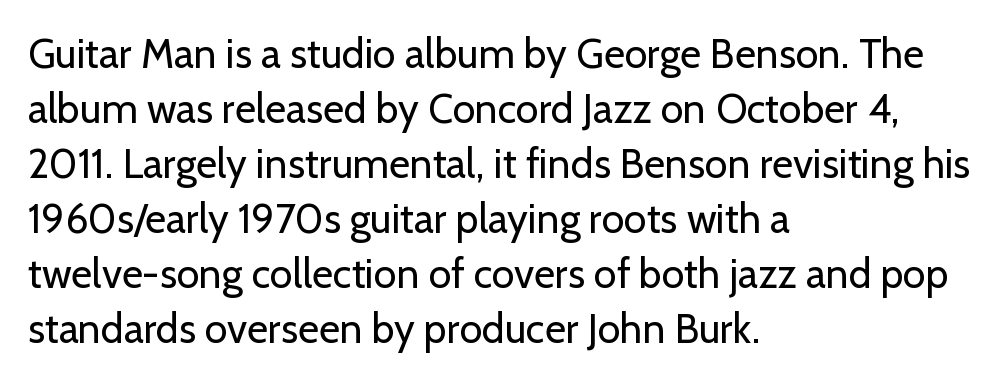
Typographically, this falls in the sans-serif category. This sample uses plain, unmodified letter spacing. Regular leading. Casual observation: everything's shoved over to the left. These lines were composed using upright roman letters.
